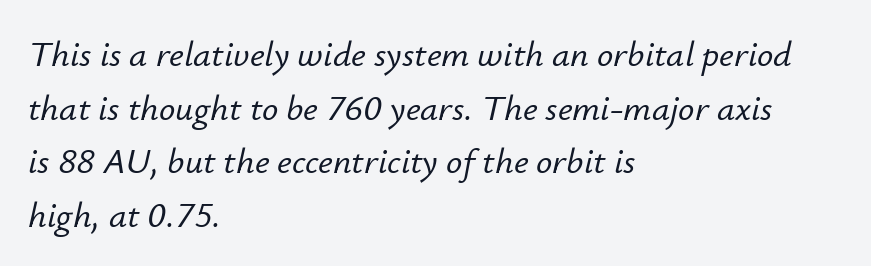
The image shows 36 px text type, italic (leaning right); set left-aligned, normal line spacing (1.49x), normal letter spacing, not underlined; low stroke contrast and a small x-height.
